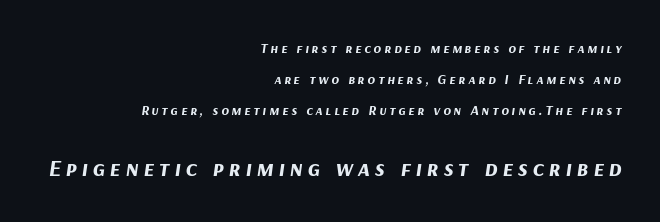
You can tell it's italic because the verticals aren't actually vertical. The space beneath each line is pristine and unruled. A dark, heavy texture on the line: the type is bold. The horizontal fit of the characters is loose and conspicuously gappy.
